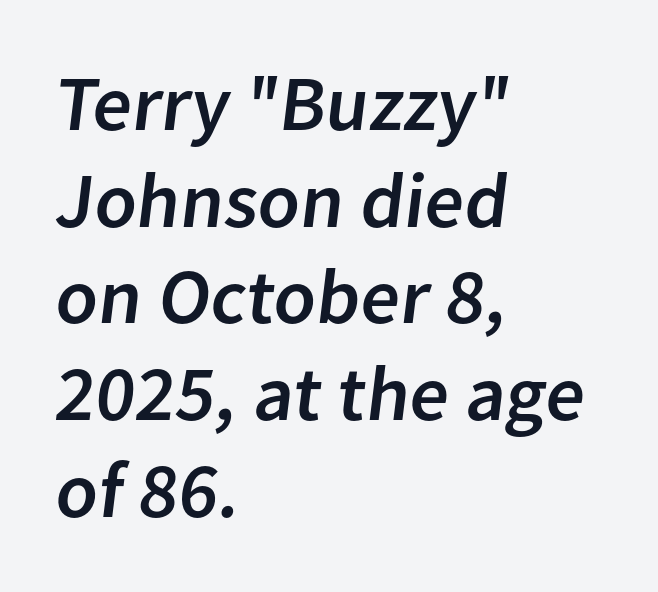
The image shows 78 px sans-serif type; set left-aligned, line spacing 1.24x, normal letter spacing, not underlined; low stroke contrast and a medium x-height.
